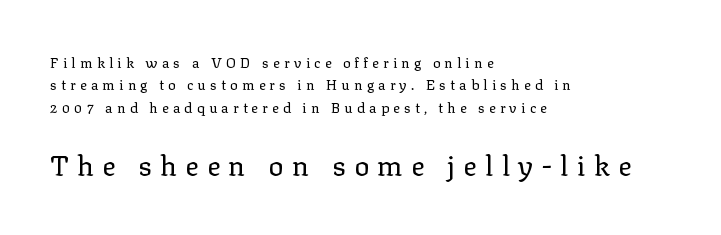
The image shows 28 px regular-weight serif type, upright; set left-aligned, normal line spacing (1.6x), unusually wide letter spacing (+0.3 em), not underlined; the second (bottom) block is 2.0x larger; low stroke contrast and a medium x-height.
